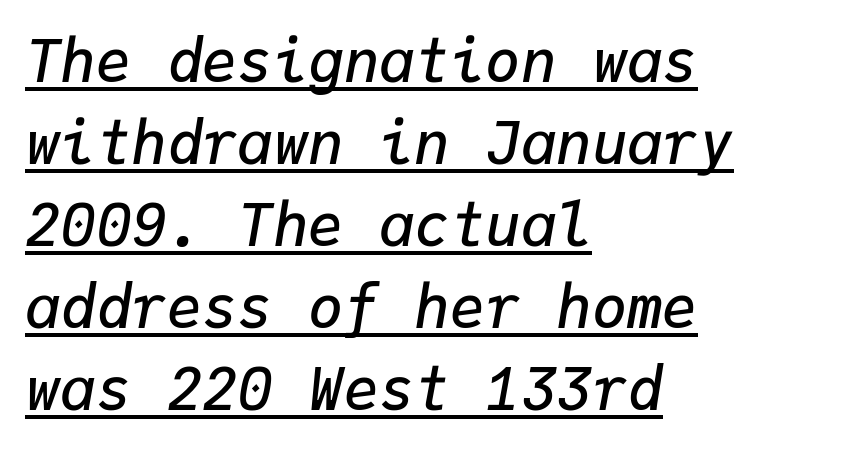
Q: Is the text bold? A: Semi-bold.
Q: Is the text italic (slanted)? A: Yes, it leans right by about 9 degrees.
Q: Is the text underlined? A: Yes.
Q: How is the paragraph aligned? A: Left-aligned.
Q: Is the spacing between letters normal or unusually wide? A: Normal.
Q: Is the spacing between lines tight, normal or loose? A: Normal.
Q: Width (condensed, normal, or wide)? A: Normal.
Q: Stroke contrast? A: Low.
Q: x-height? A: Medium.
Q: Monospaced? A: Yes.
